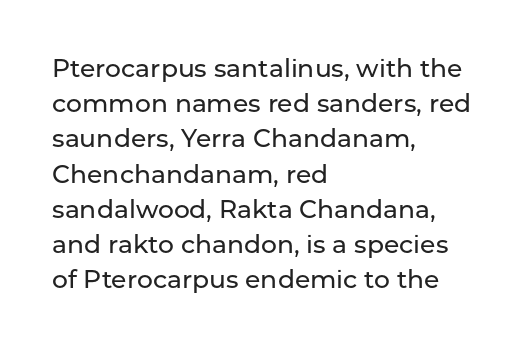
Q: Is the text italic (slanted)? A: No, it is upright.
Q: Is the text underlined? A: No.
Q: How is the paragraph aligned? A: Left-aligned.
Q: Is the spacing between letters normal or unusually wide? A: Normal.
Q: Is the spacing between lines tight, normal or loose? A: Normal.
